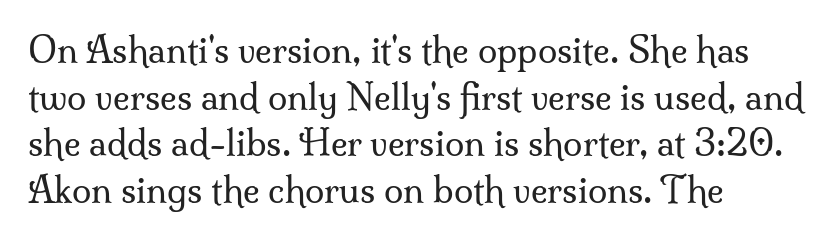
{"serif": "yes", "italic": "no", "bold": "no", "weight": "regular", "width": "normal", "stroke_contrast": "medium", "x_height": "small", "monospaced": "no", "underline": "no", "align": "left", "line_spacing": "normal", "line_spacing_ratio": 1.33, "letter_spacing": "normal", "letter_spacing_em": 0.0, "glyph_px": 35}
